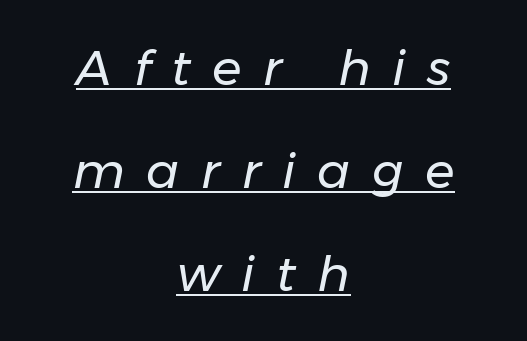
{"italic": "yes", "lean": "right", "slant_degrees": 11, "bold": "no", "weight": "regular", "width": "normal", "stroke_contrast": "low", "x_height": "medium", "monospaced": "no", "underline": "yes", "align": "center", "line_spacing": "loose", "line_spacing_ratio": 2.1, "letter_spacing": "wide", "letter_spacing_em": 0.44, "glyph_px": 49}
